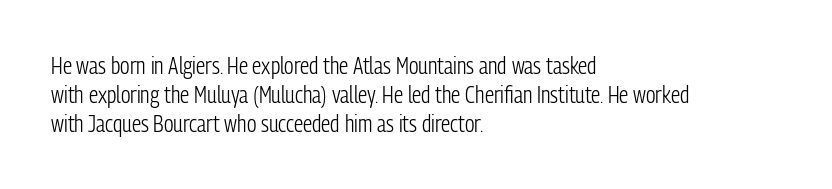
A typesetter would call this zero additional tracking. If you drew a line through each stem, it would be perfectly vertical. This block has exactly the height ordinary leading produces. Teacher's note: observe the even left margin — that is flush-left alignment. The area under the type is left untouched. This is not heavy type; no bold has been used.
